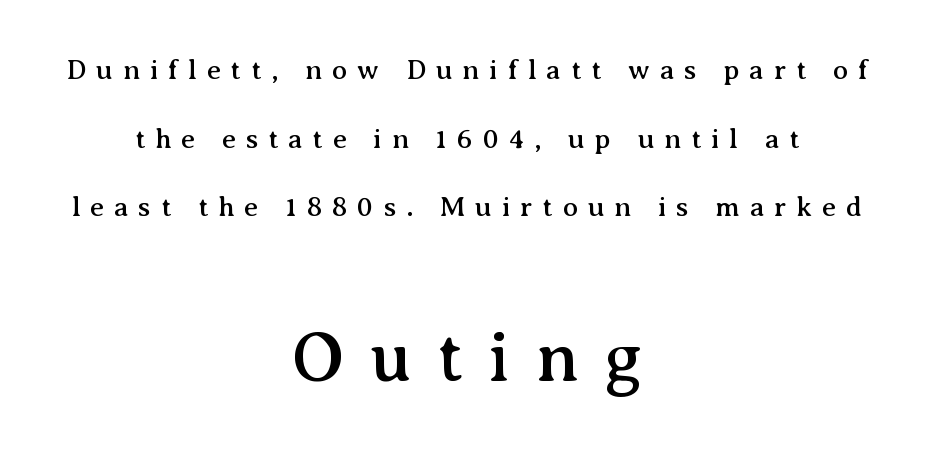
The image shows 71 px serif type, upright; set centered, loose line spacing (2.45x), unusually wide letter spacing (+0.35 em), not underlined; the second (bottom) block is 2.54x larger; medium stroke contrast and a medium x-height.
